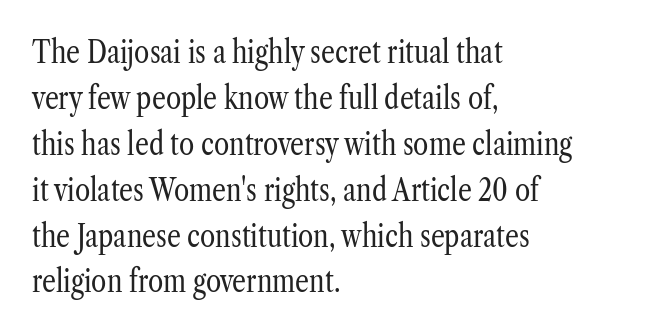
{"serif": "yes", "italic": "no", "bold": "no", "weight": "regular", "width": "condensed", "stroke_contrast": "low", "x_height": "medium", "monospaced": "no", "underline": "no", "align": "left", "line_spacing": "normal", "line_spacing_ratio": 1.48, "letter_spacing": "normal", "letter_spacing_em": 0.0, "glyph_px": 31}
